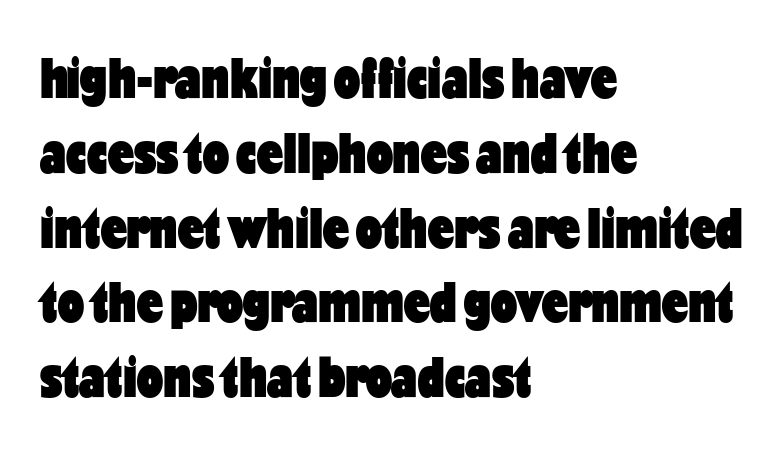
{"serif": "no", "italic": "no", "bold": "yes", "weight": "heavy", "width": "condensed", "stroke_contrast": "low", "x_height": "medium", "monospaced": "no", "underline": "no", "align": "left", "line_spacing": "normal", "line_spacing_ratio": 1.29, "letter_spacing": "normal", "letter_spacing_em": 0.0, "glyph_px": 58}
